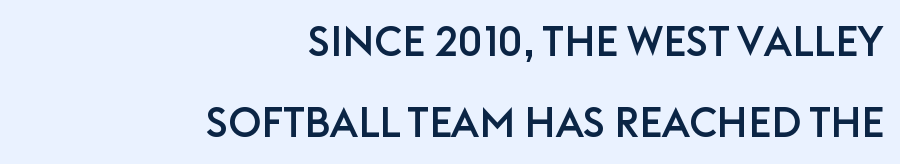
Q: Is the text italic (slanted)? A: No, it is upright.
Q: Is the typeface a serif or a sans-serif typeface? A: Sans-serif.
Q: Is the text underlined? A: No.
Q: How is the paragraph aligned? A: Right-aligned.
Q: Is the spacing between letters normal or unusually wide? A: Normal.
Q: Is the spacing between lines tight, normal or loose? A: Loose.
Q: Width (condensed, normal, or wide)? A: Normal.
Q: Stroke contrast? A: Low.
Q: x-height? A: Large.
Q: Monospaced? A: No.
